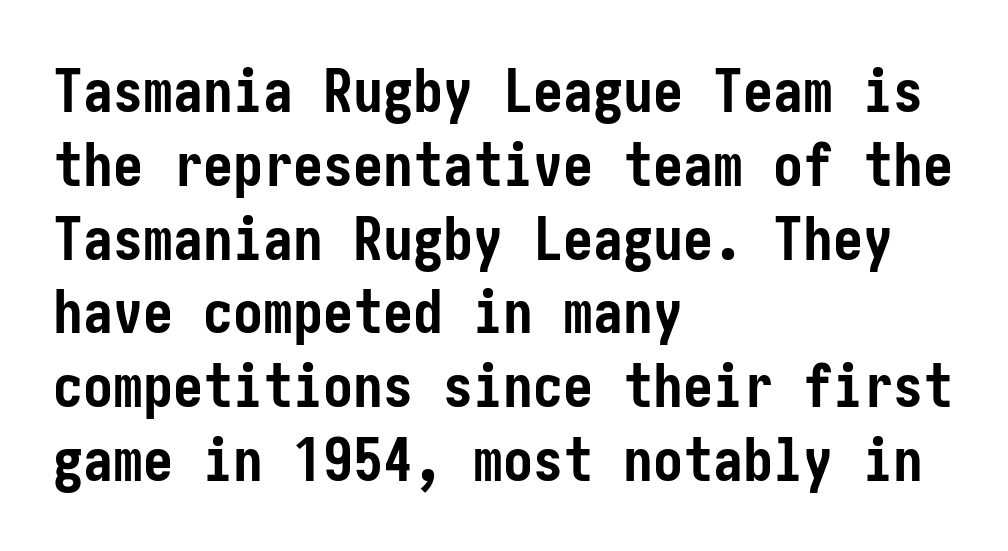
{"serif": "no", "italic": "no", "bold": "yes", "weight": "semibold", "width": "condensed", "stroke_contrast": "low", "x_height": "medium", "underline": "no", "align": "left", "line_spacing_ratio": 1.23, "letter_spacing": "normal", "letter_spacing_em": 0.0, "glyph_px": 60}
